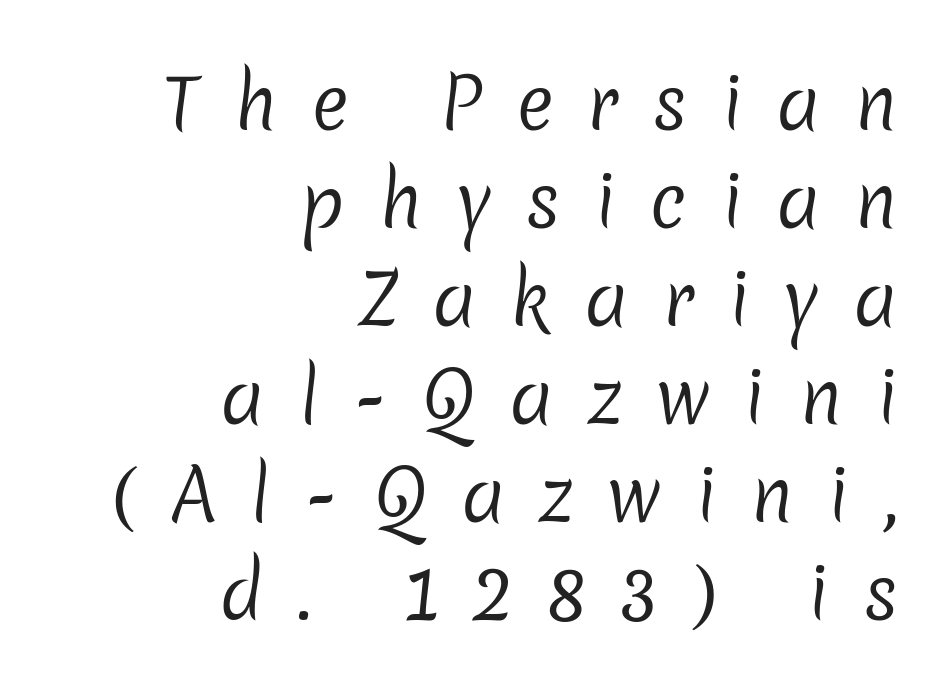
{"serif": "no", "bold": "no", "weight": "regular", "width": "normal", "stroke_contrast": "low", "x_height": "medium", "monospaced": "no", "underline": "no", "align": "right", "line_spacing": "normal", "line_spacing_ratio": 1.38, "letter_spacing": "wide", "letter_spacing_em": 0.47, "glyph_px": 71}
